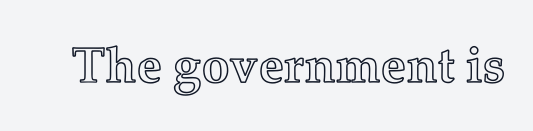
Glance below the letters and you will spot only blank space. The specimen reads as upright at a glance. How are the letters spaced? Ordinarily, with no added tracking. Each letter keeps its own natural width here, so spacing adapts to shape.
